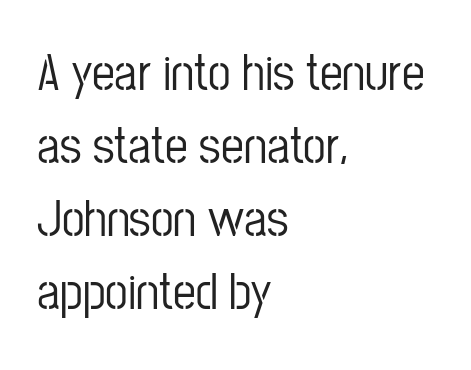
The image shows 51 px condensed sans-serif type, upright; set left-aligned, normal line spacing (1.43x), normal letter spacing, not underlined; low stroke contrast and a medium x-height.
